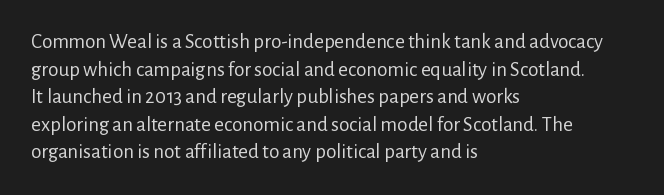
The image shows 21 px text type, upright; set left-aligned, normal line spacing (1.31x), normal letter spacing, not underlined.
